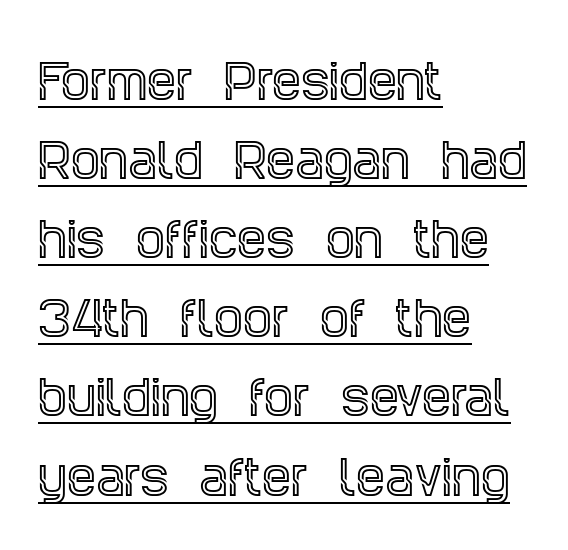
A continuous stroke trails under the words, as in a hyperlink. Does the lettering tilt? It doesn't — this is upright. Words appear dense and cohesive because spacing is normal. Each line starts at the same left margin while the right side varies. This sample has the flowing, uneven cadence of proportional lettering. You can tell from the footed stems that serif type was used.
